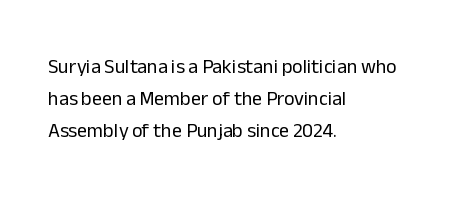
{"italic": "no", "bold": "no", "underline": "no", "align": "left", "line_spacing": "normal", "line_spacing_ratio": 1.59, "letter_spacing": "normal", "letter_spacing_em": 0.0, "glyph_px": 20}
